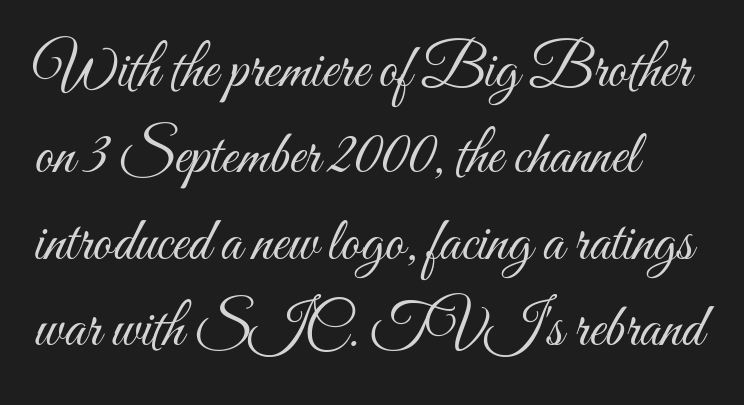
Q: Is the text bold? A: No.
Q: Is the text italic (slanted)? A: Yes.
Q: Is the text underlined? A: No.
Q: How is the paragraph aligned? A: Left-aligned.
Q: Is the spacing between letters normal or unusually wide? A: Normal.
Q: Is the spacing between lines tight, normal or loose? A: Normal.
Q: Width (condensed, normal, or wide)? A: Condensed.
Q: Stroke contrast? A: Medium.
Q: x-height? A: Small.
Q: Monospaced? A: No.
